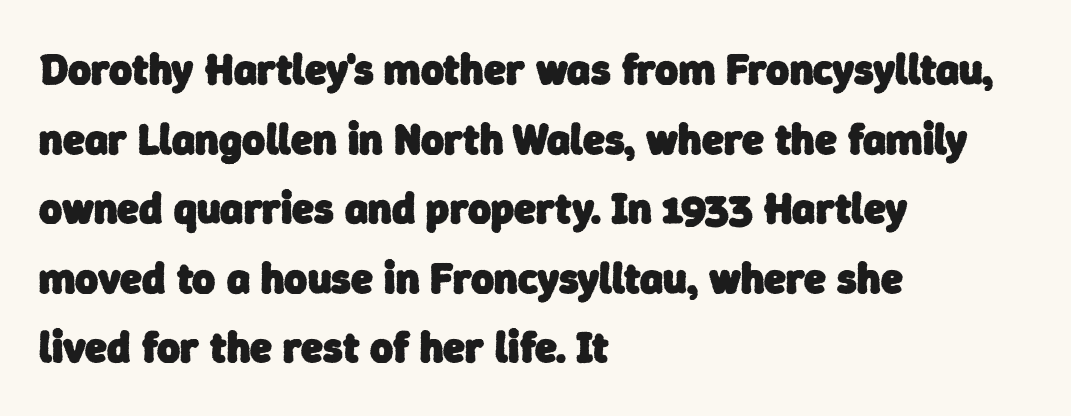
No extra tracking has been applied to these lines. Character widths vary here, with narrow letters taking less room than wide ones. Emphasis by weight is at full strength: bold. Decoration check: the copy has no underline. The letters carry no serifs — their stems end cleanly without finishing strokes.
